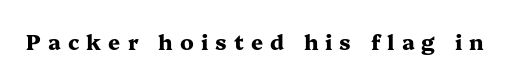
Q: Is the text bold? A: Yes.
Q: Is the text italic (slanted)? A: No, it is upright.
Q: Is the text underlined? A: No.
Q: Is the spacing between letters normal or unusually wide? A: Unusually wide.
